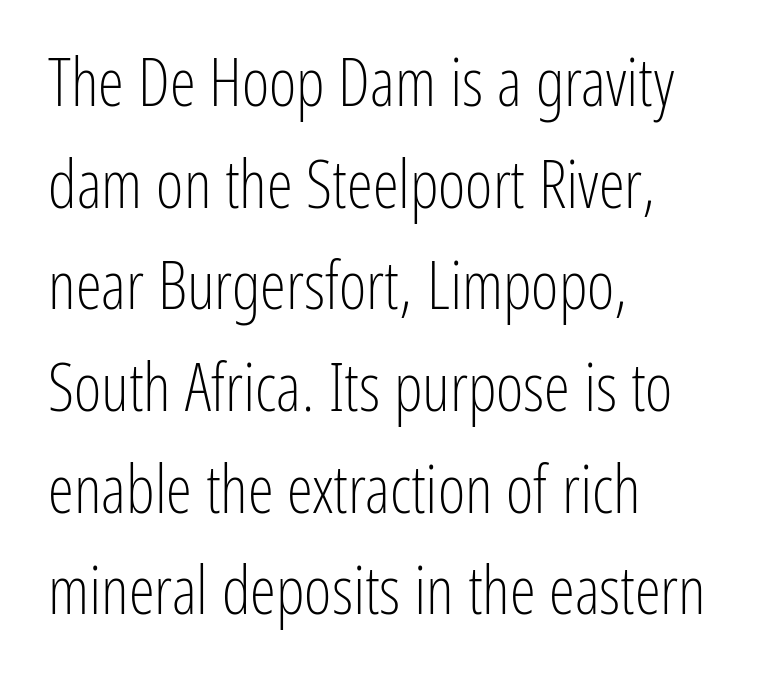
The image shows 66 px light, condensed sans-serif type, upright; set left-aligned, normal line spacing (1.54x), normal letter spacing, not underlined; low stroke contrast and a medium x-height.
